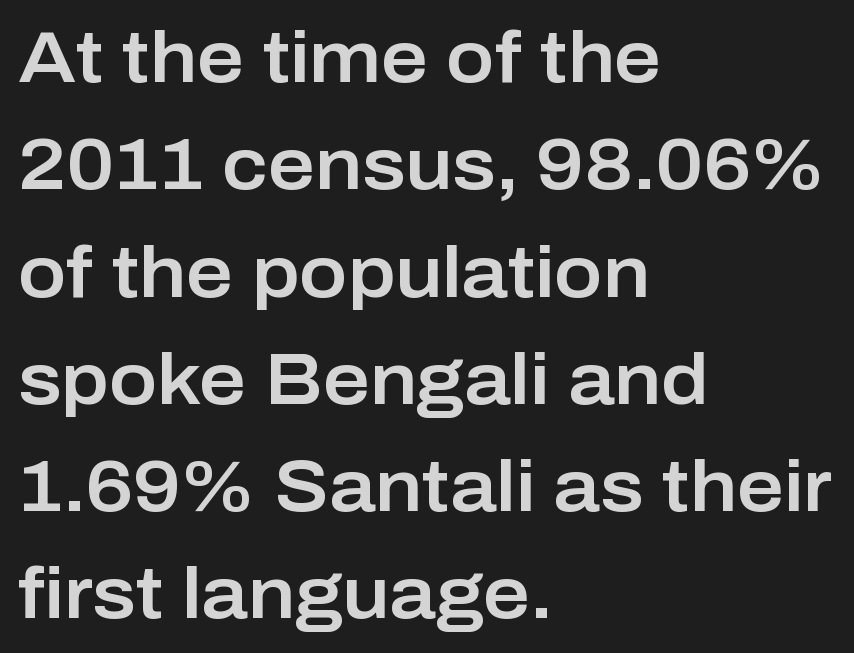
{"serif": "no", "italic": "no", "width": "normal", "stroke_contrast": "low", "x_height": "medium", "monospaced": "no", "underline": "no", "align": "left", "line_spacing": "normal", "line_spacing_ratio": 1.49, "letter_spacing": "normal", "letter_spacing_em": 0.0, "glyph_px": 72}
